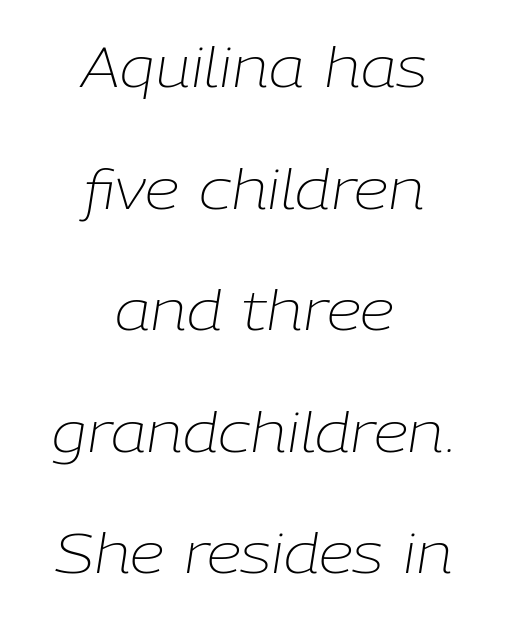
Q: Is the text bold? A: No.
Q: Is the text italic (slanted)? A: Yes, it leans right by about 9 degrees.
Q: Is the text underlined? A: No.
Q: How is the paragraph aligned? A: Centered.
Q: Is the spacing between letters normal or unusually wide? A: Normal.
Q: Is the spacing between lines tight, normal or loose? A: Loose.
Q: Width (condensed, normal, or wide)? A: Normal.
Q: Stroke contrast? A: Low.
Q: x-height? A: Medium.
Q: Monospaced? A: No.
